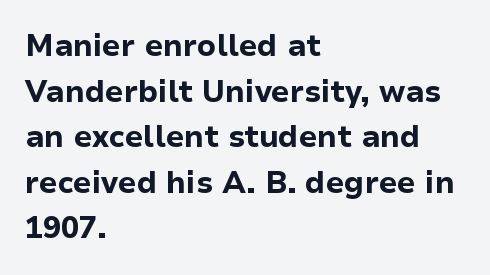
Each word holds together tightly as a unit, with standard inter-letter gaps. If you measured baseline to baseline, you'd find a middling distance. Visually the block forms a straight wall on the left and a jagged coastline on the right. Caption: bold face, heavy strokes. Do the characters align in a grid? No, the font is proportional.
